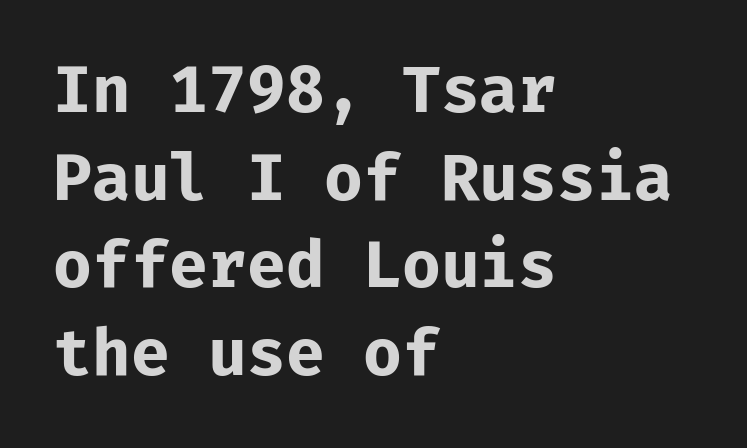
The image shows 63 px bold sans-serif type, upright; set left-aligned, normal line spacing (1.39x), normal letter spacing, not underlined; low stroke contrast and a medium x-height.
